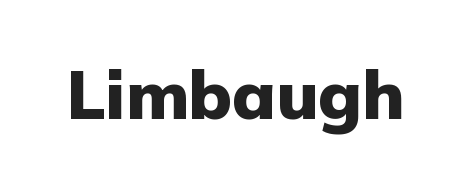
{"serif": "no", "italic": "no", "bold": "yes", "weight": "heavy", "width": "normal", "stroke_contrast": "low", "x_height": "medium", "monospaced": "no", "underline": "no", "letter_spacing": "normal", "letter_spacing_em": 0.0, "glyph_px": 68}
